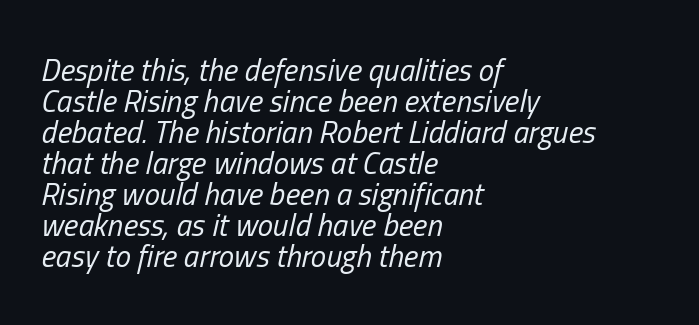
Q: Is the text bold? A: No.
Q: Is the text italic (slanted)? A: Yes, it leans right by about 13 degrees.
Q: Is the text underlined? A: No.
Q: How is the paragraph aligned? A: Left-aligned.
Q: Is the spacing between letters normal or unusually wide? A: Normal.
Q: Is the spacing between lines tight, normal or loose? A: Tight.
Q: Width (condensed, normal, or wide)? A: Condensed.
Q: Stroke contrast? A: Low.
Q: x-height? A: Medium.
Q: Monospaced? A: No.
